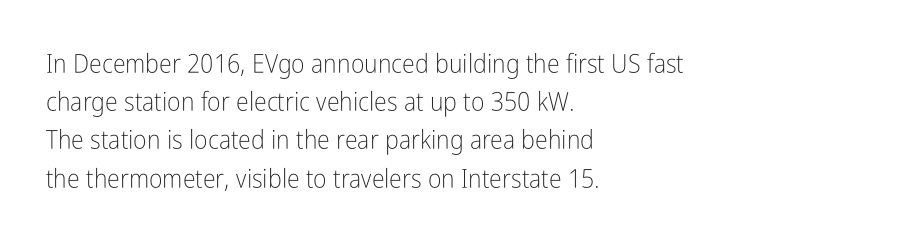
The vertical gap from one line to the next is medium. Quick note: underline off. The characters are drawn with everyday or finer stroke widths. A typesetter would mark this as roman, not italic. Caption: multi-line text, flush left, ragged right.
